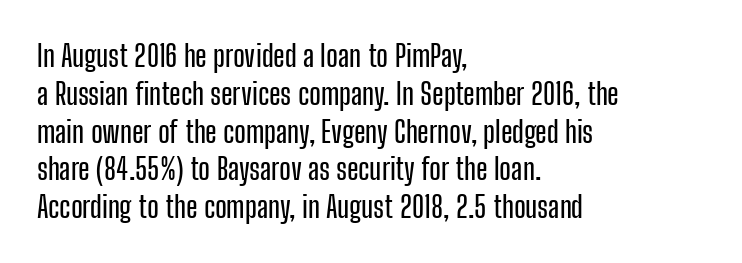
Q: Is the text italic (slanted)? A: No, it is upright.
Q: Is the typeface a serif or a sans-serif typeface? A: Sans-serif.
Q: Is the text underlined? A: No.
Q: How is the paragraph aligned? A: Left-aligned.
Q: Is the spacing between letters normal or unusually wide? A: Normal.
Q: Is the spacing between lines tight, normal or loose? A: Normal.
Q: Width (condensed, normal, or wide)? A: Condensed.
Q: Stroke contrast? A: Low.
Q: x-height? A: Medium.
Q: Monospaced? A: No.
